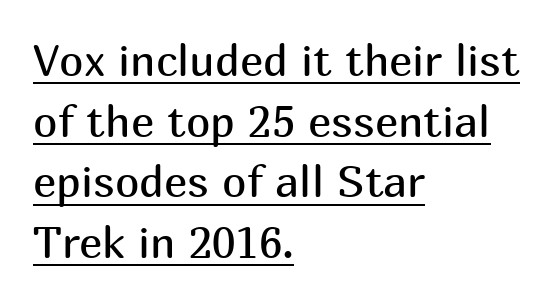
Layout note: lines flush left. The typesetter has applied underlining to the passage shown. Here the designer chose a conventional face with non-uniform glyph widths. Evenly set lines give the paragraph a standard silhouette.
